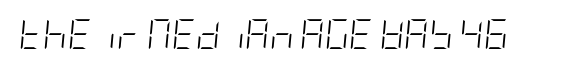
A quiet, ordinary-to-light weight characterises the typeface. Students, note that the glyphs here touch the page at normal intervals. Quick note: italic. Words float on clear page, feet unadorned.
